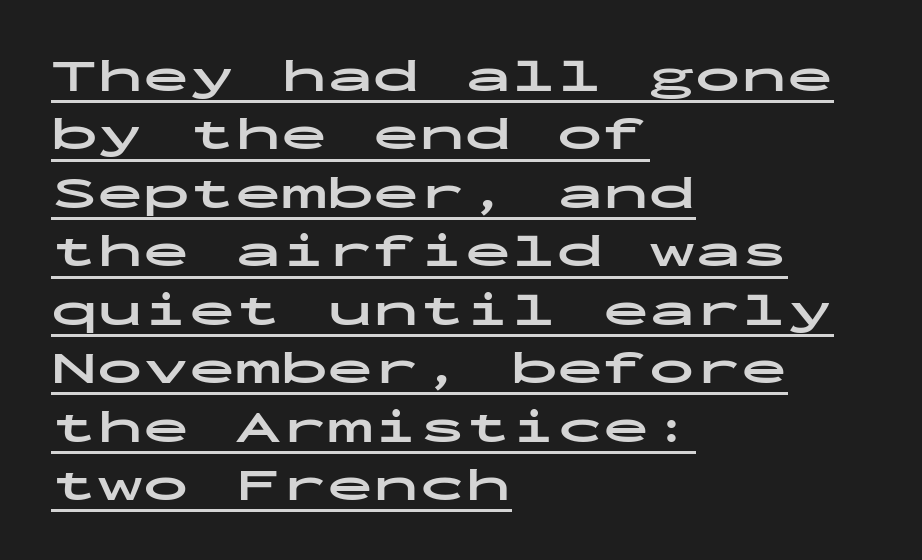
Q: Is the text bold? A: Yes.
Q: Is the text italic (slanted)? A: No, it is upright.
Q: Is the typeface a serif or a sans-serif typeface? A: Sans-serif.
Q: Is the text underlined? A: Yes.
Q: How is the paragraph aligned? A: Left-aligned.
Q: Is the spacing between letters normal or unusually wide? A: Normal.
Q: Is the spacing between lines tight, normal or loose? A: Normal.
Q: Width (condensed, normal, or wide)? A: Wide.
Q: Stroke contrast? A: Low.
Q: x-height? A: Medium.
Q: Monospaced? A: Yes.
